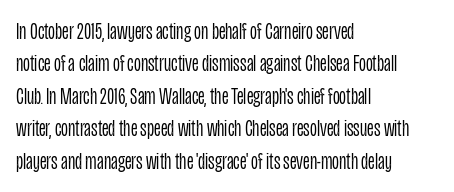
Q: Is the text bold? A: No.
Q: Is the text italic (slanted)? A: No, it is upright.
Q: Is the text underlined? A: No.
Q: How is the paragraph aligned? A: Left-aligned.
Q: Is the spacing between letters normal or unusually wide? A: Normal.
Q: Is the spacing between lines tight, normal or loose? A: Normal.
